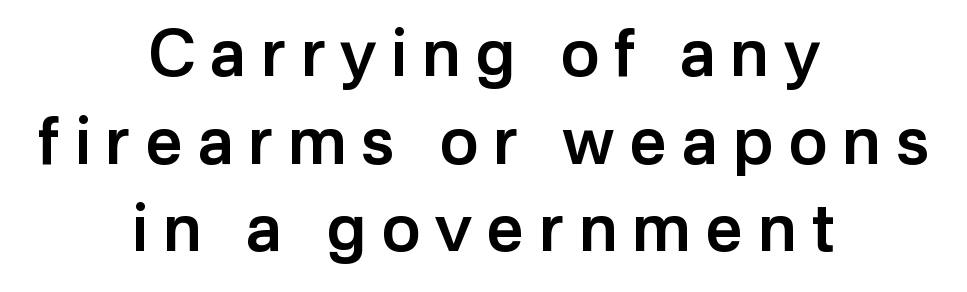
Nope, no serifs anywhere on these letters. A somewhat darkened texture: the type is semibold rather than bold. Do the characters align in a grid? No, the font is proportional. Each line is balanced around a shared central axis. Descender tails drop into unmarked territory.
